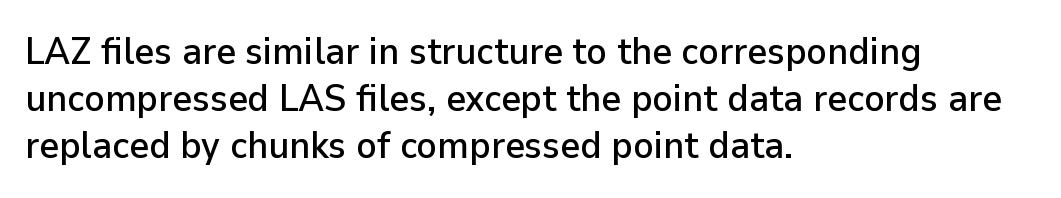
The font family rendered here belongs to the sans-serif group. In terms of posture, this sample is upright. Check the space under the baseline: it is left empty. Varying glyph widths throughout — classic text-font behaviour.
